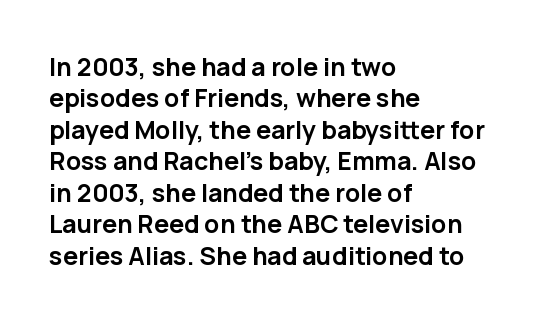
Q: Is the text bold? A: Yes.
Q: Is the text italic (slanted)? A: No, it is upright.
Q: Is the text underlined? A: No.
Q: How is the paragraph aligned? A: Left-aligned.
Q: Is the spacing between letters normal or unusually wide? A: Normal.
Q: Is the spacing between lines tight, normal or loose? A: Normal.
